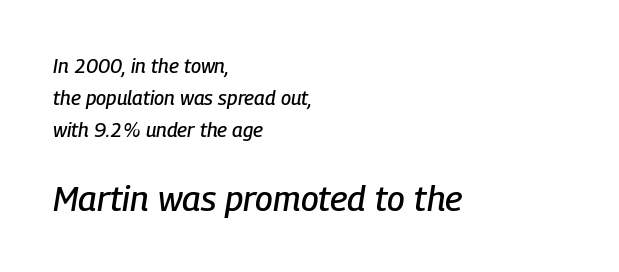
{"italic": "yes", "lean": "right", "slant_degrees": 9, "width": "condensed", "stroke_contrast": "low", "x_height": "medium", "monospaced": "no", "underline": "no", "align": "left", "line_spacing": "normal", "line_spacing_ratio": 1.6, "letter_spacing": "normal", "letter_spacing_em": 0.0, "larger_block": "second", "size_ratio": 1.75, "glyph_px": 35}
